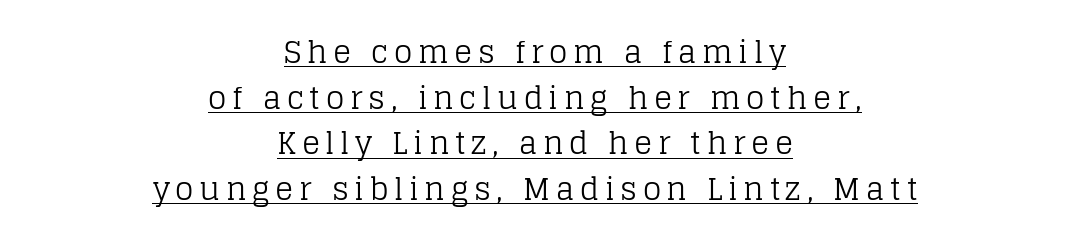
Old-style or modern, the face here clearly has serifs. Posture: vertical. Notice how descenders clear the ascenders below comfortably — that's standard leading. Alignment: centered. Think of a printed novel: that variable character pitch is what you see here. Looks like someone drew a line under every word here.
